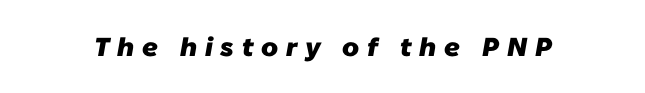
The image shows 26 px bold type; set unusually wide letter spacing (+0.3 em), not underlined.
